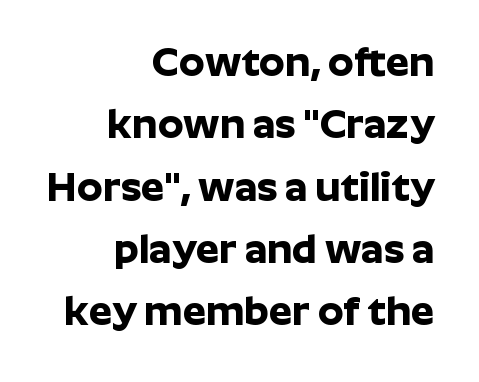
This block has exactly the height ordinary leading produces. Here the designer chose a conventional face with non-uniform glyph widths. Where is the straight margin? On the right. Observe the absence of serifs on each vertical stroke in this sample.
